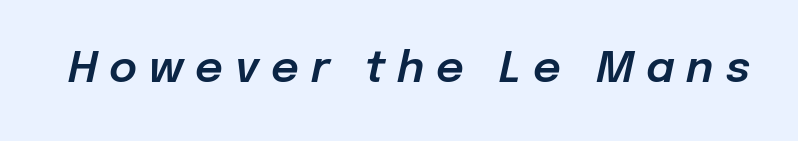
The image shows 43 px text type, italic (leaning right); set unusually wide letter spacing (+0.28 em), not underlined; low stroke contrast and a medium x-height.
